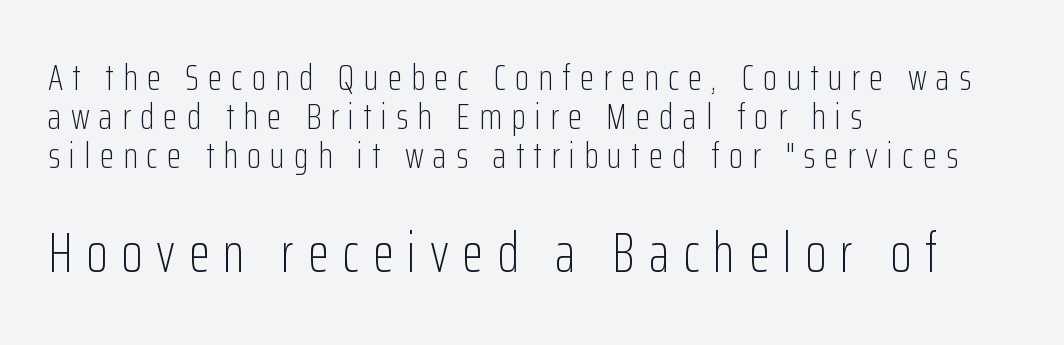
Q: Is the text bold? A: No.
Q: Is the text italic (slanted)? A: No, it is upright.
Q: Is the typeface a serif or a sans-serif typeface? A: Sans-serif.
Q: Is the text underlined? A: No.
Q: How is the paragraph aligned? A: Left-aligned.
Q: Is the spacing between letters normal or unusually wide? A: Unusually wide.
Q: Is the spacing between lines tight, normal or loose? A: Tight.
Q: Which block of text is set in a larger size, the first (top) or the second (bottom)? A: The second (bottom) one.
Q: Width (condensed, normal, or wide)? A: Condensed.
Q: Stroke contrast? A: Low.
Q: x-height? A: Medium.
Q: Monospaced? A: No.
